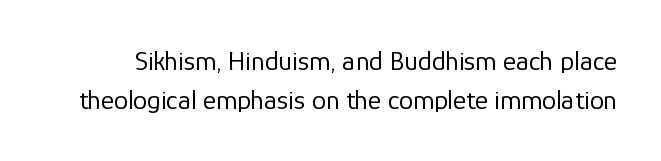
The letters advance in unequal steps, a hallmark of proportional type. The strokes carry an ordinary text weight at most. It's the straight-up-and-down kind of type. Interline gaps are of average width in this sample.
